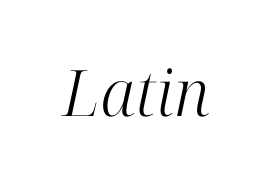
The image shows 64 px light serif type, italic (leaning right); set normal letter spacing, not underlined; high stroke contrast and a medium x-height.
